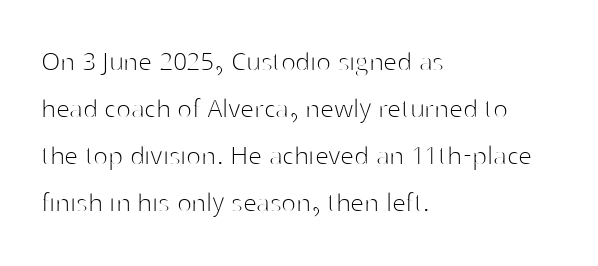
The image shows 31 px thin sans-serif type, upright; set left-aligned, normal line spacing (1.52x), normal letter spacing, not underlined; high stroke contrast and a medium x-height.
